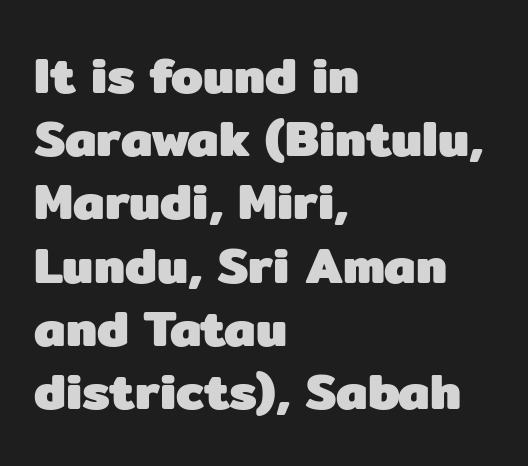
Each letter's strokes conclude bluntly, with no projecting serifs. Heavy-handed strokes throughout: this text is bold. The passage shown is not underscored anywhere. This is roman type, the default non-slanted kind.
